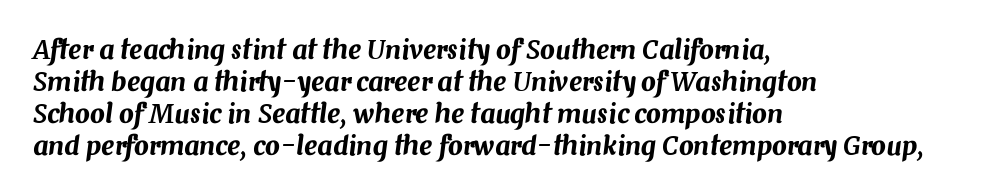
These lines are set flush left with a ragged right edge. Words appear dense and cohesive because spacing is normal. Emphasis-style slanted type is in use. The space beneath each line is pristine and unruled.
